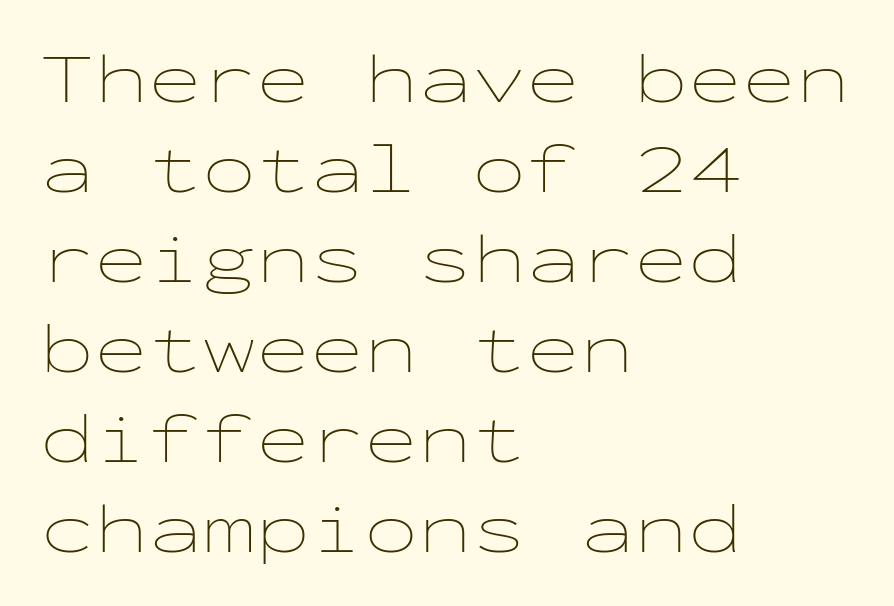
Q: Is the text bold? A: No.
Q: Is the text italic (slanted)? A: No, it is upright.
Q: Is the text underlined? A: No.
Q: How is the paragraph aligned? A: Left-aligned.
Q: Is the spacing between letters normal or unusually wide? A: Normal.
Q: Is the spacing between lines tight, normal or loose? A: Normal.
Q: Width (condensed, normal, or wide)? A: Wide.
Q: Stroke contrast? A: Low.
Q: x-height? A: Medium.
Q: Monospaced? A: Yes.
